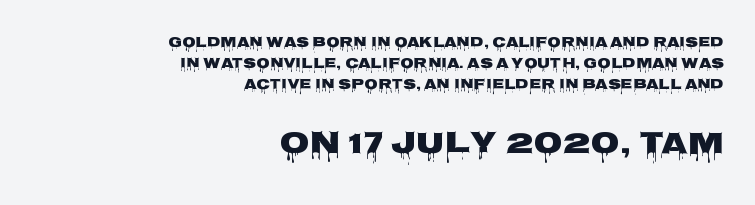
The image shows 31 px wide sans-serif type, upright; set right-aligned, normal line spacing (1.5x), normal letter spacing, not underlined; the second (bottom) block is 2.21x larger; low stroke contrast and a large x-height.
